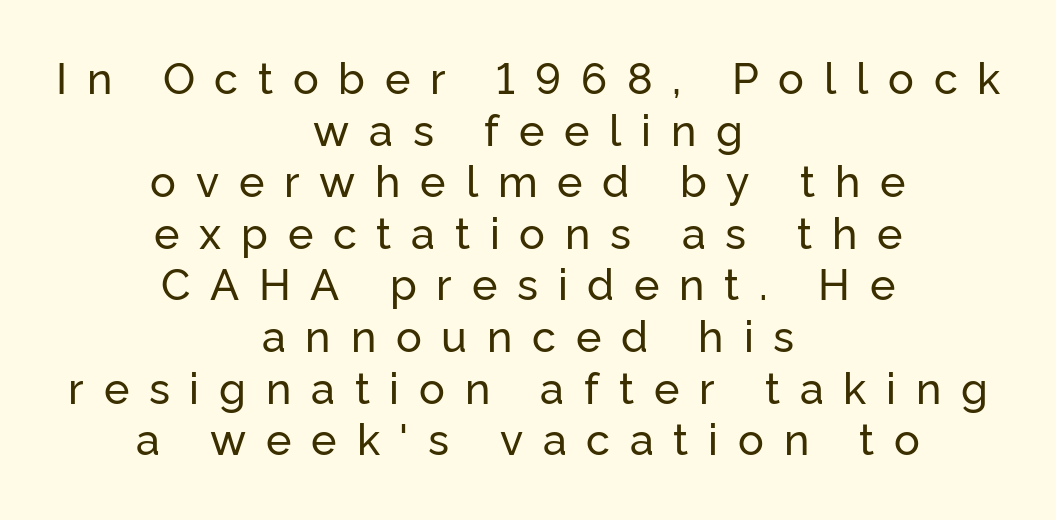
{"serif": "no", "italic": "no", "width": "normal", "stroke_contrast": "low", "x_height": "medium", "monospaced": "no", "underline": "no", "align": "center", "line_spacing_ratio": 1.2, "letter_spacing": "wide", "letter_spacing_em": 0.46, "glyph_px": 43}
